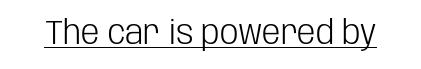
Underline: present. The typeface has the unassuming heft of standard copy or less. The face used here is rendered with its standard letterfit. Italic? Not at all — the glyphs are vertical. Is this a fixed-width face? No — the glyphs have proportional, varying widths.
